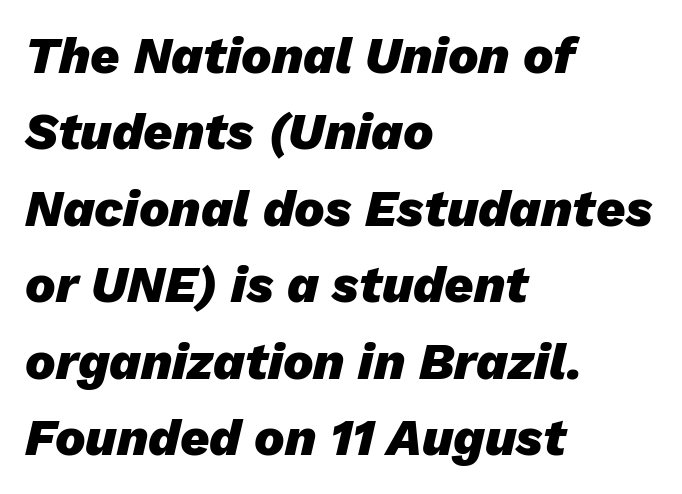
The image shows 51 px heavy type, italic (leaning right); set left-aligned, normal line spacing (1.5x), normal letter spacing, not underlined; low stroke contrast and a medium x-height.
